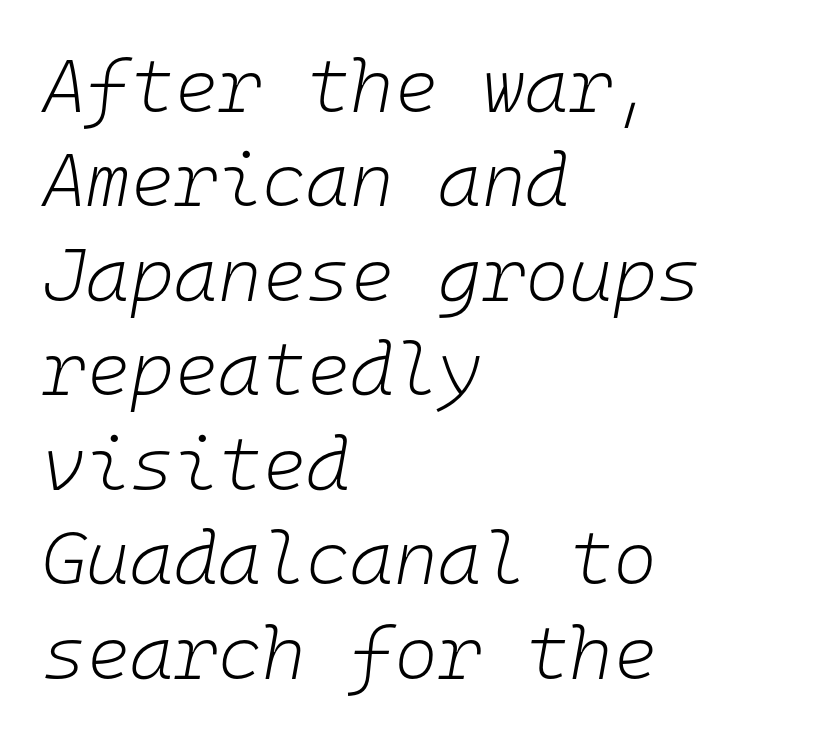
The image shows 75 px light type, italic (leaning right), monospaced; set left-aligned, normal line spacing (1.26x), normal letter spacing, not underlined; low stroke contrast and a medium x-height.
